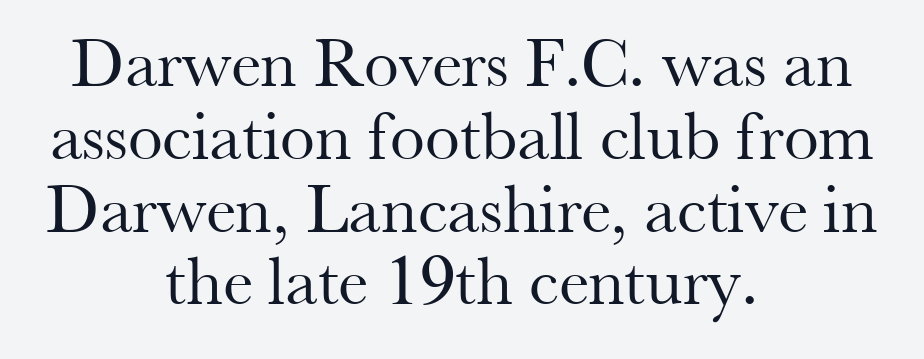
Q: Is the text bold? A: No.
Q: Is the text italic (slanted)? A: No, it is upright.
Q: Is the typeface a serif or a sans-serif typeface? A: Serif.
Q: Is the text underlined? A: No.
Q: How is the paragraph aligned? A: Centered.
Q: Is the spacing between letters normal or unusually wide? A: Normal.
Q: Is the spacing between lines tight, normal or loose? A: Tight.
Q: Width (condensed, normal, or wide)? A: Normal.
Q: Stroke contrast? A: Medium.
Q: x-height? A: Small.
Q: Monospaced? A: No.
